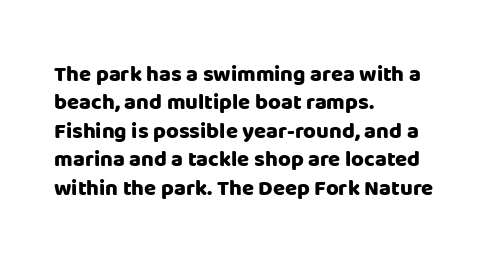
The image shows 22 px bold type, upright; set left-aligned, normal line spacing (1.29x), normal letter spacing, not underlined.
